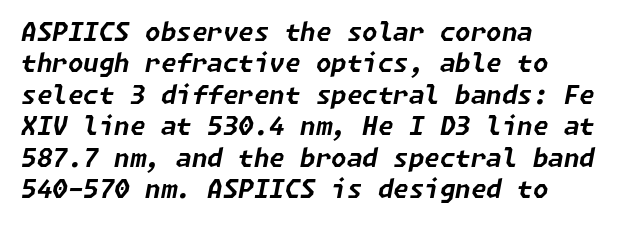
Q: Is the text bold? A: Yes.
Q: Is the text italic (slanted)? A: Yes, it leans right by about 11 degrees.
Q: Is the text underlined? A: No.
Q: How is the paragraph aligned? A: Left-aligned.
Q: Is the spacing between letters normal or unusually wide? A: Normal.
Q: Is the spacing between lines tight, normal or loose? A: Normal.
